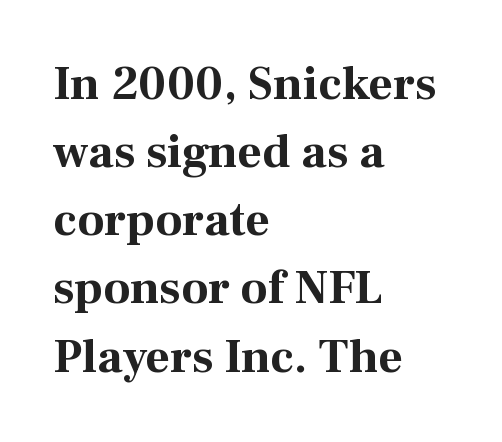
Rule under the text: the space is simply empty. Nobody touched the tracking dial on this one. Where is the straight margin? On the left. The typeface chosen for these lines features serifs. Do the characters align in a grid? No, the font is proportional.
